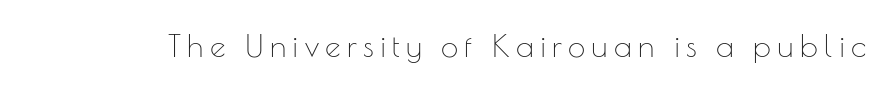
{"serif": "no", "italic": "no", "bold": "no", "weight": "thin", "width": "normal", "stroke_contrast": "low", "x_height": "small", "monospaced": "no", "underline": "no", "letter_spacing": "wide", "letter_spacing_em": 0.2, "glyph_px": 31}
